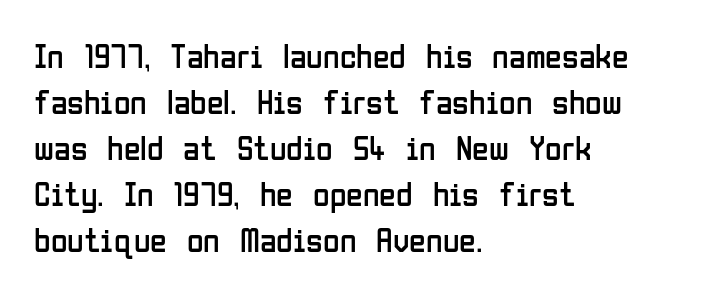
{"serif": "no", "italic": "no", "bold": "no", "weight": "regular", "width": "condensed", "stroke_contrast": "low", "x_height": "medium", "monospaced": "no", "underline": "no", "align": "left", "line_spacing": "normal", "line_spacing_ratio": 1.35, "letter_spacing": "normal", "letter_spacing_em": 0.0, "glyph_px": 34}
